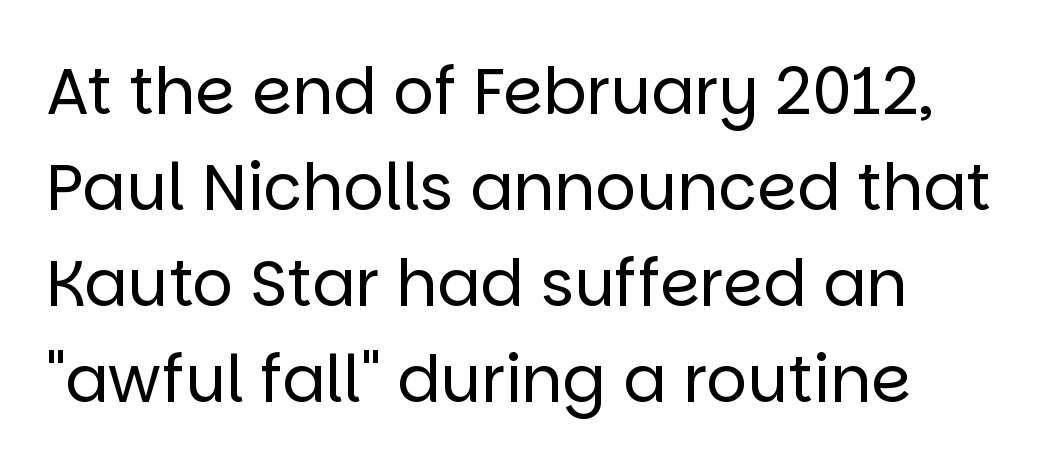
The image shows 64 px regular-weight sans-serif type, upright; set left-aligned, normal line spacing (1.5x), normal letter spacing, not underlined; low stroke contrast and a large x-height.
